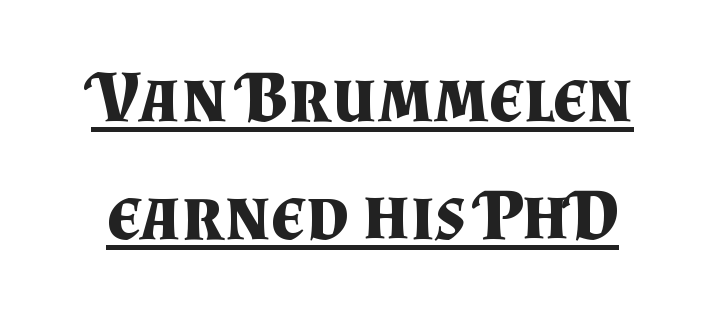
The image shows 73 px bold serif type, upright; set normal line spacing (1.61x), normal letter spacing, underlined; medium stroke contrast and a small x-height.
